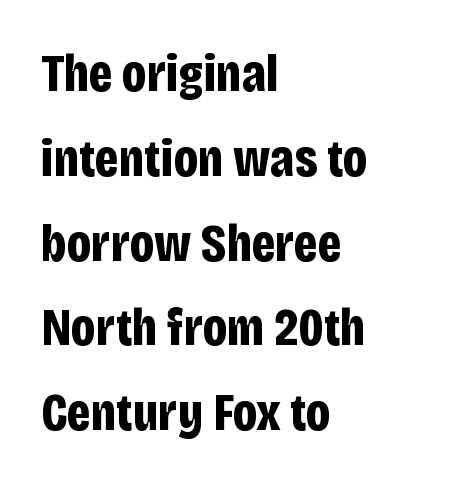
{"serif": "no", "italic": "no", "bold": "yes", "weight": "bold", "width": "condensed", "stroke_contrast": "low", "x_height": "large", "monospaced": "no", "underline": "no", "align": "left", "line_spacing": "normal", "line_spacing_ratio": 1.6, "letter_spacing": "normal", "letter_spacing_em": 0.0, "glyph_px": 53}
